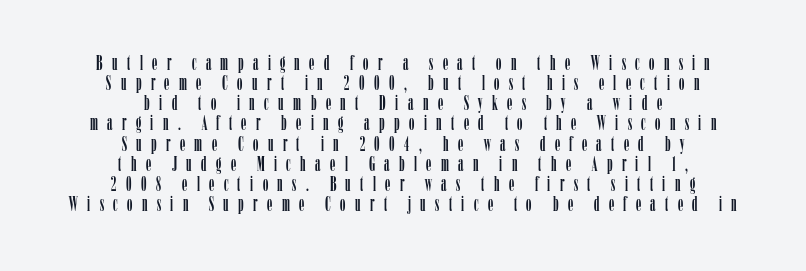
{"italic": "no", "underline": "no", "align": "center", "line_spacing": "tight", "line_spacing_ratio": 0.96, "letter_spacing": "wide", "letter_spacing_em": 0.45, "glyph_px": 21}
